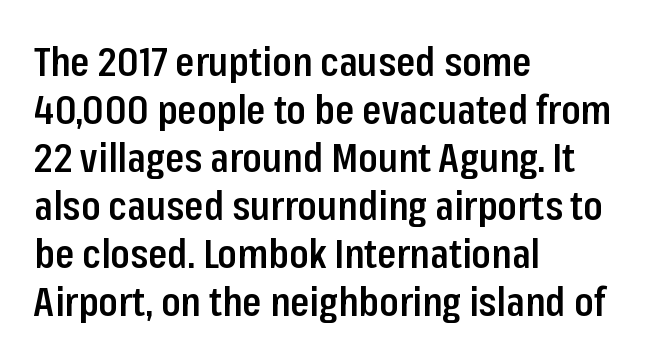
Q: Is the text bold? A: Semi-bold.
Q: Is the text italic (slanted)? A: No, it is upright.
Q: Is the typeface a serif or a sans-serif typeface? A: Sans-serif.
Q: Is the text underlined? A: No.
Q: How is the paragraph aligned? A: Left-aligned.
Q: Is the spacing between letters normal or unusually wide? A: Normal.
Q: Width (condensed, normal, or wide)? A: Condensed.
Q: Stroke contrast? A: Low.
Q: x-height? A: Medium.
Q: Monospaced? A: No.
